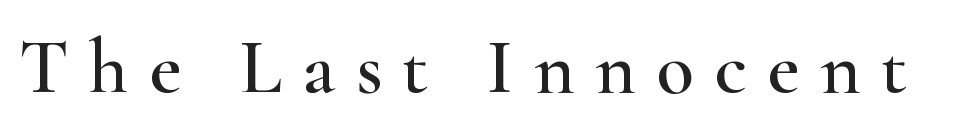
Q: Is the text italic (slanted)? A: No, it is upright.
Q: Is the typeface a serif or a sans-serif typeface? A: Serif.
Q: Is the text underlined? A: No.
Q: Is the spacing between letters normal or unusually wide? A: Unusually wide.
Q: Width (condensed, normal, or wide)? A: Wide.
Q: Stroke contrast? A: High.
Q: x-height? A: Small.
Q: Monospaced? A: No.
